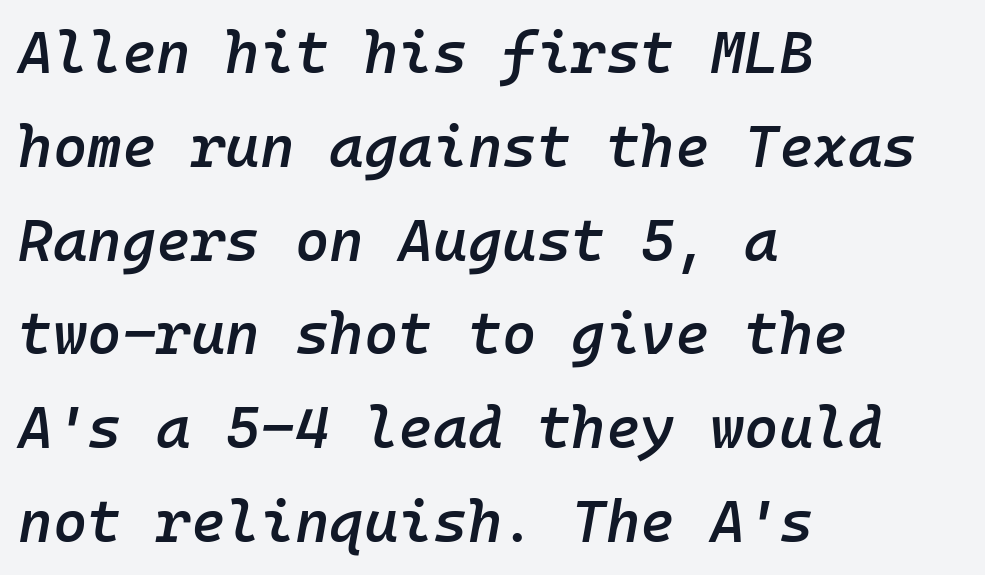
{"italic": "yes", "lean": "right", "slant_degrees": 10, "bold": "semi", "weight": "semibold", "width": "normal", "stroke_contrast": "low", "x_height": "medium", "monospaced": "yes", "underline": "no", "align": "left", "line_spacing": "normal", "line_spacing_ratio": 1.59, "letter_spacing": "normal", "letter_spacing_em": 0.0, "glyph_px": 59}
